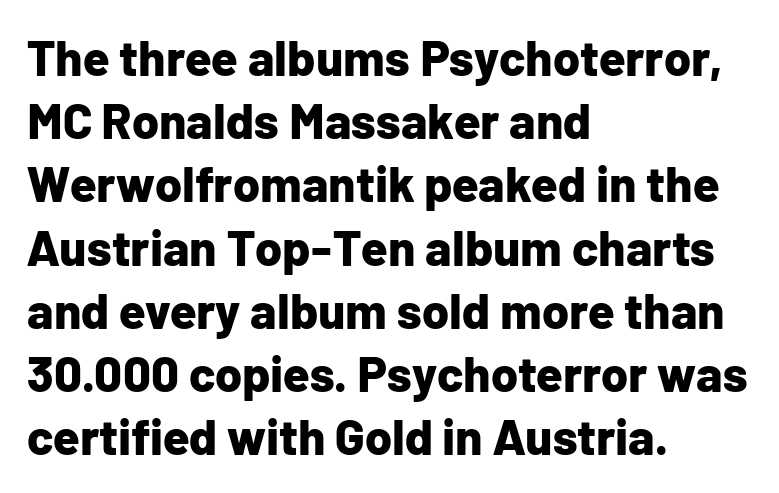
Plain, unruled lines of type. Is this a sans? Yes — the strokes have no serifs. Varying glyph widths throughout — classic text-font behaviour. Here the glyphs are tracked normally, forming tight word shapes. Alignment: flush left.
